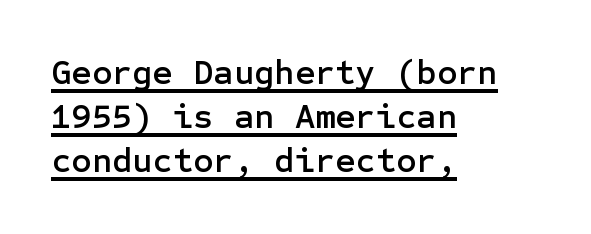
{"serif": "no", "italic": "no", "width": "normal", "stroke_contrast": "low", "x_height": "medium", "underline": "yes", "align": "left", "line_spacing": "normal", "line_spacing_ratio": 1.26, "letter_spacing": "normal", "letter_spacing_em": 0.0, "glyph_px": 35}
